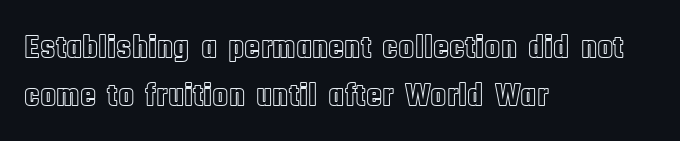
Interline gaps are of average width in this sample. Words appear dense and cohesive because spacing is normal. Each letter keeps its own natural width here, so spacing adapts to shape. Quick note: underline off.
